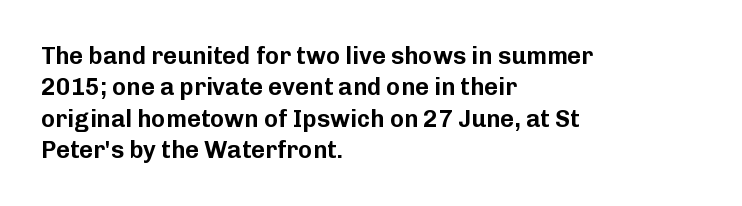
Here the glyphs are tracked normally, forming tight word shapes. Type without underlining. A roman cut, with each character standing at attention. A classic flush-left, rag-right setting is used for this passage.
